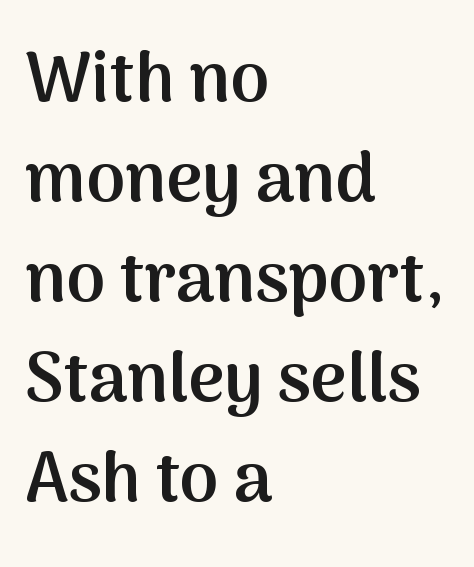
Glyph-to-glyph distance matches everyday printed text. The lettering holds an erect, upright posture throughout. Each letter keeps its own natural width here, so spacing adapts to shape. The foot of each line stays bare and open. The paragraph shown leans on its left margin.
